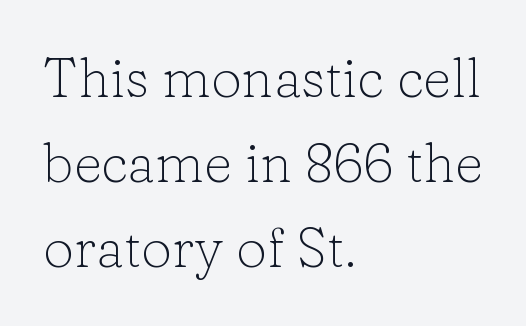
Think standard paragraph weight, or any step lighter than that. The line-height multiplier appears to be the usual default. The text was rendered using a seriffed face with decorative stroke endings. The passage shown is typed in a proportional face where columns would drift. Nothing unusual about the tracking: characters are spaced as the font intends. The rendering anchors every line to the left-hand side.
